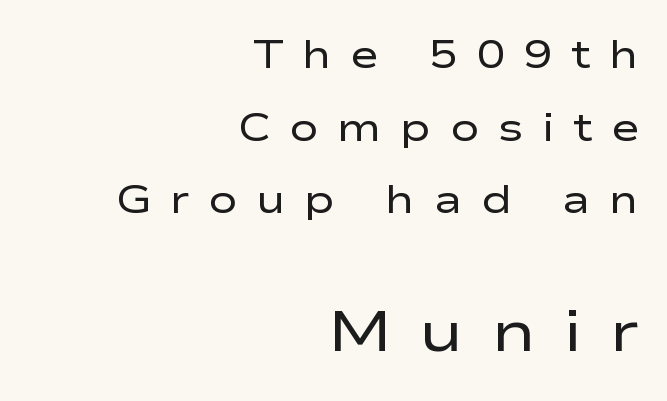
{"serif": "no", "italic": "no", "bold": "no", "weight": "regular", "width": "wide", "stroke_contrast": "low", "x_height": "medium", "monospaced": "no", "underline": "no", "align": "right", "line_spacing_ratio": 1.86, "letter_spacing": "wide", "letter_spacing_em": 0.47, "larger_block": "second", "size_ratio": 1.49, "glyph_px": 58}
